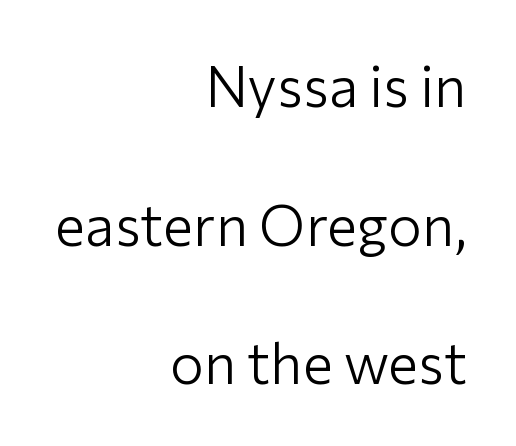
Q: Is the text bold? A: No.
Q: Is the text italic (slanted)? A: No, it is upright.
Q: Is the typeface a serif or a sans-serif typeface? A: Sans-serif.
Q: Is the text underlined? A: No.
Q: How is the paragraph aligned? A: Right-aligned.
Q: Is the spacing between letters normal or unusually wide? A: Normal.
Q: Is the spacing between lines tight, normal or loose? A: Loose.
Q: Width (condensed, normal, or wide)? A: Normal.
Q: Stroke contrast? A: Low.
Q: x-height? A: Medium.
Q: Monospaced? A: No.
